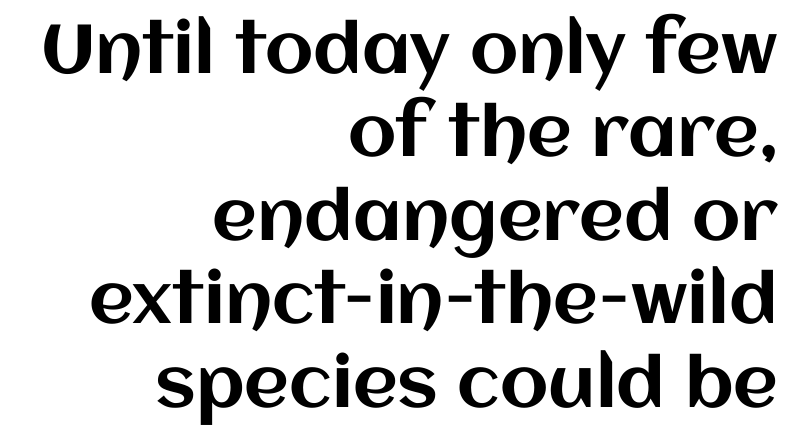
The image shows 69 px text type, upright; set right-aligned, line spacing 1.21x, normal letter spacing, not underlined; medium stroke contrast and a large x-height.
